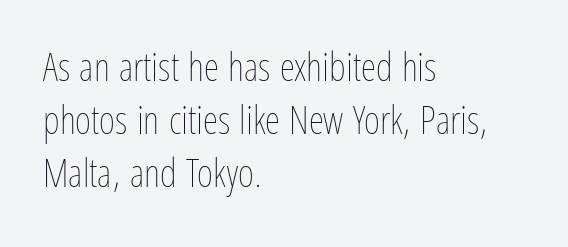
Q: Is the text bold? A: No.
Q: Is the text italic (slanted)? A: No, it is upright.
Q: Is the text underlined? A: No.
Q: How is the paragraph aligned? A: Left-aligned.
Q: Is the spacing between letters normal or unusually wide? A: Normal.
Q: Is the spacing between lines tight, normal or loose? A: Normal.
Q: Width (condensed, normal, or wide)? A: Condensed.
Q: Stroke contrast? A: Low.
Q: x-height? A: Medium.
Q: Monospaced? A: No.
